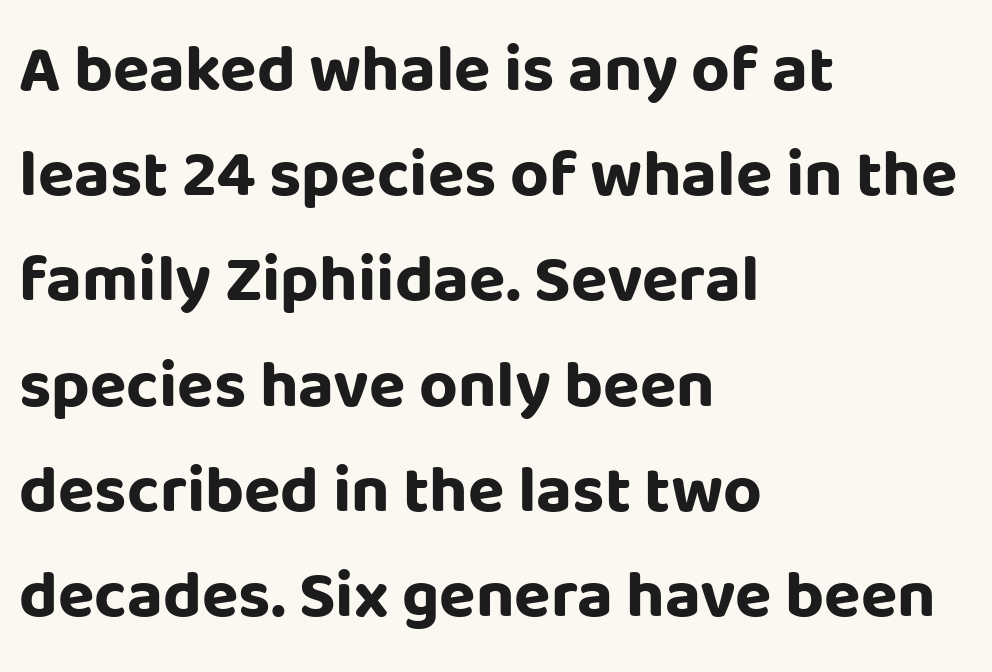
Q: Is the text bold? A: Yes.
Q: Is the text italic (slanted)? A: No, it is upright.
Q: Is the typeface a serif or a sans-serif typeface? A: Sans-serif.
Q: Is the text underlined? A: No.
Q: How is the paragraph aligned? A: Left-aligned.
Q: Is the spacing between letters normal or unusually wide? A: Normal.
Q: Is the spacing between lines tight, normal or loose? A: Normal.
Q: Width (condensed, normal, or wide)? A: Normal.
Q: Stroke contrast? A: Low.
Q: x-height? A: Large.
Q: Monospaced? A: No.
